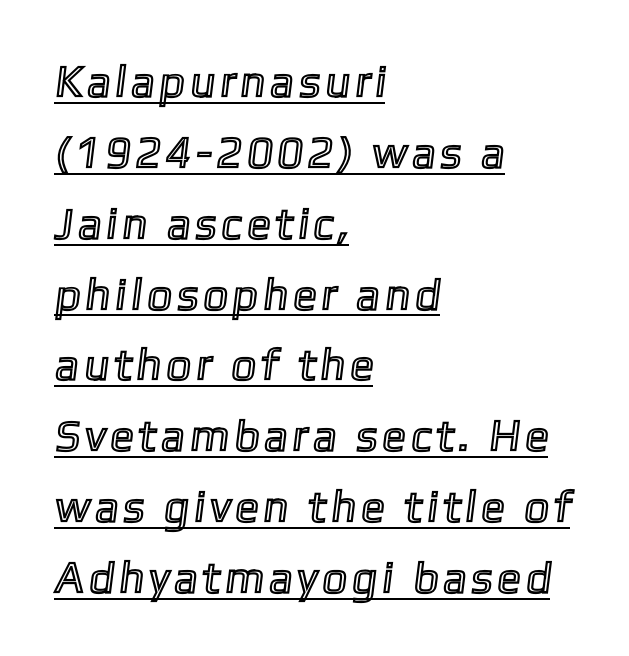
One glance says typical: line gaps are just what's usual. A typesetter would call this proportional, since set widths differ per character. Decoration check: the copy is underlined. Line beginnings align vertically; line endings do not.
